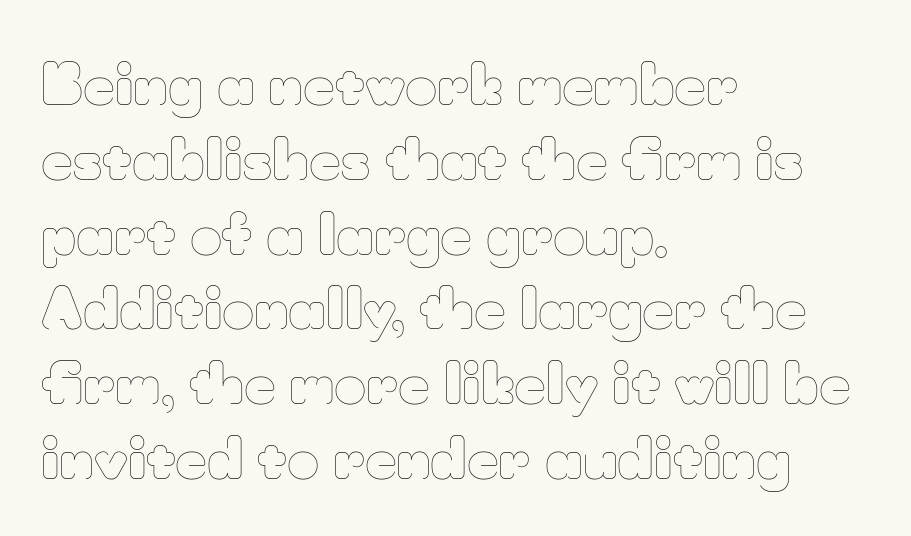
Note the varied advance widths — an 'i' is clearly narrower than an 'm'. This rendering uses left alignment, leaving the right contour irregular. This sample uses plain, unmodified letter spacing. Compared with typical paragraphs, the rows here are spaced about the same. The passage shown is not bold in any degree. Quick note: not italic, upright.
